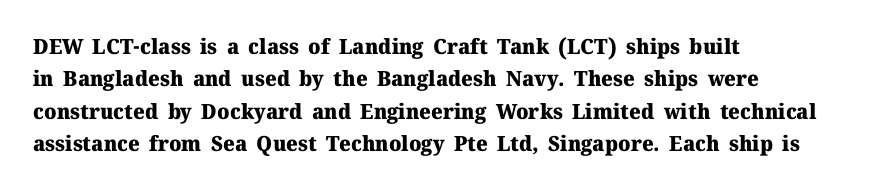
{"italic": "no", "bold": "yes", "underline": "no", "align": "left", "line_spacing": "normal", "line_spacing_ratio": 1.54, "letter_spacing": "normal", "letter_spacing_em": 0.0, "glyph_px": 21}
